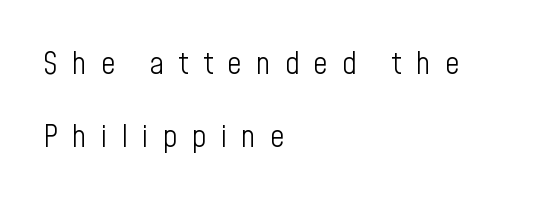
Q: Is the text bold? A: No.
Q: Is the text italic (slanted)? A: No, it is upright.
Q: Is the typeface a serif or a sans-serif typeface? A: Sans-serif.
Q: Is the text underlined? A: No.
Q: How is the paragraph aligned? A: Left-aligned.
Q: Is the spacing between letters normal or unusually wide? A: Unusually wide.
Q: Is the spacing between lines tight, normal or loose? A: Loose.
Q: Width (condensed, normal, or wide)? A: Condensed.
Q: Stroke contrast? A: Low.
Q: x-height? A: Medium.
Q: Monospaced? A: No.
